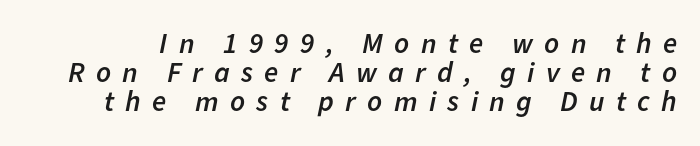
{"italic": "yes", "lean": "right", "slant_degrees": 11, "bold": "semi", "weight": "semibold", "width": "normal", "stroke_contrast": "low", "x_height": "medium", "monospaced": "no", "underline": "no", "line_spacing": "tight", "line_spacing_ratio": 1.0, "letter_spacing": "wide", "letter_spacing_em": 0.39, "glyph_px": 29}
